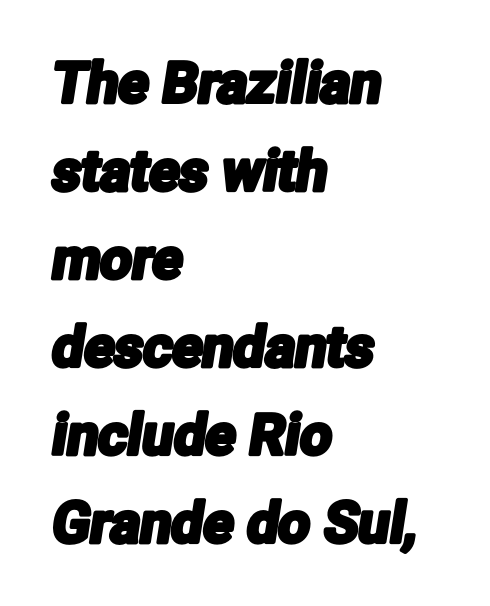
{"serif": "no", "width": "condensed", "stroke_contrast": "low", "x_height": "medium", "monospaced": "no", "underline": "no", "align": "left", "line_spacing": "normal", "line_spacing_ratio": 1.57, "letter_spacing": "normal", "letter_spacing_em": 0.0, "glyph_px": 56}
